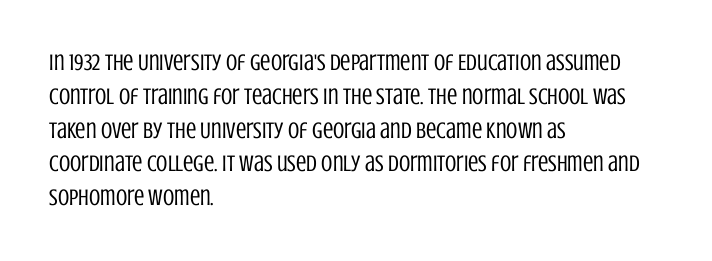
Just letters on the line, the space beneath them empty. Evenly set lines give the paragraph a standard silhouette. Heft: none added — not bold. Notice how the passage keeps a crisp vertical edge on the left only. No extra tracking has been applied to these lines. A roman cut, with each character standing at attention.
